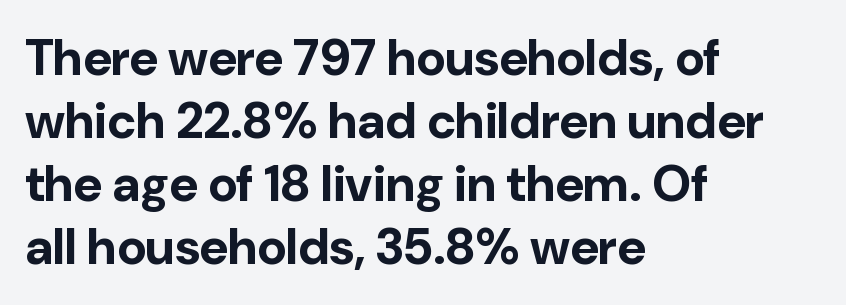
The image shows 50 px bold sans-serif type, upright; set left-aligned, normal line spacing (1.26x), normal letter spacing, not underlined; low stroke contrast and a medium x-height.
